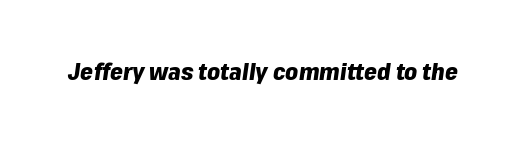
The image shows 23 px bold type, italic (leaning right); set normal letter spacing, not underlined.
